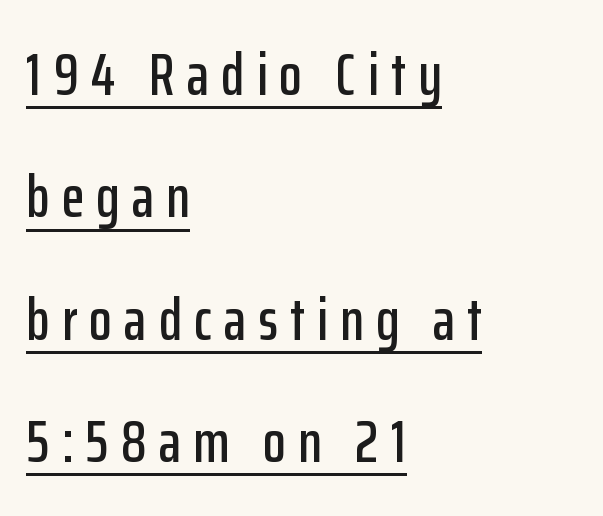
The image shows 60 px condensed sans-serif type, upright; set left-aligned, loose line spacing (2.04x), unusually wide letter spacing (+0.2 em), underlined; low stroke contrast and a medium x-height.
